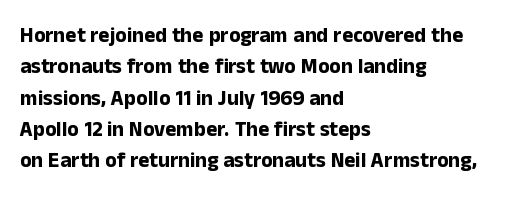
The passage shown is emphatically bold. The specimen reads as upright at a glance. Alignment: flush left. What stands out about the letter spacing? Nothing — it is the standard amount. The block of text has a typical density, with ordinary space between rows. The words here are not underlined.
